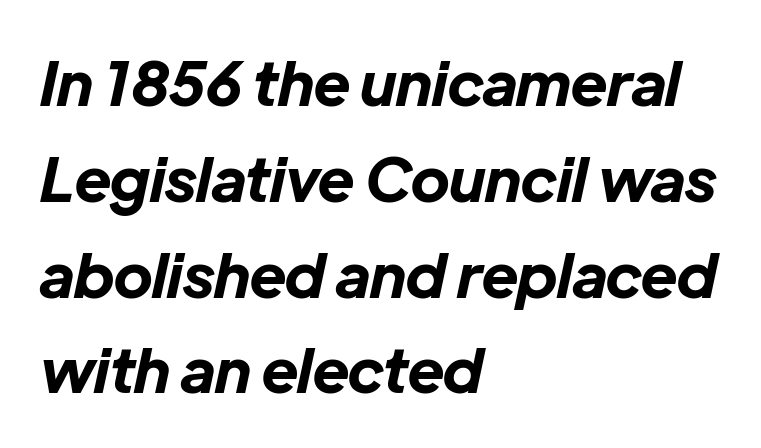
The image shows 61 px bold type, italic (leaning right); set left-aligned, normal line spacing (1.57x), normal letter spacing, not underlined; low stroke contrast and a medium x-height.
